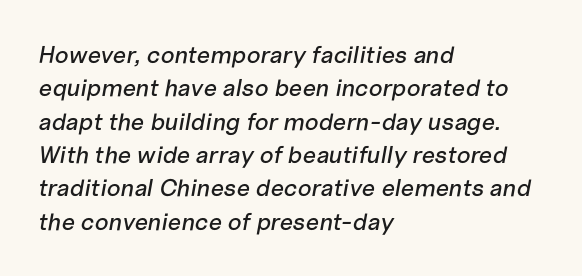
{"italic": "yes", "lean": "right", "slant_degrees": 10, "underline": "no", "align": "left", "line_spacing": "normal", "line_spacing_ratio": 1.39, "letter_spacing": "normal", "letter_spacing_em": 0.0, "glyph_px": 24}
